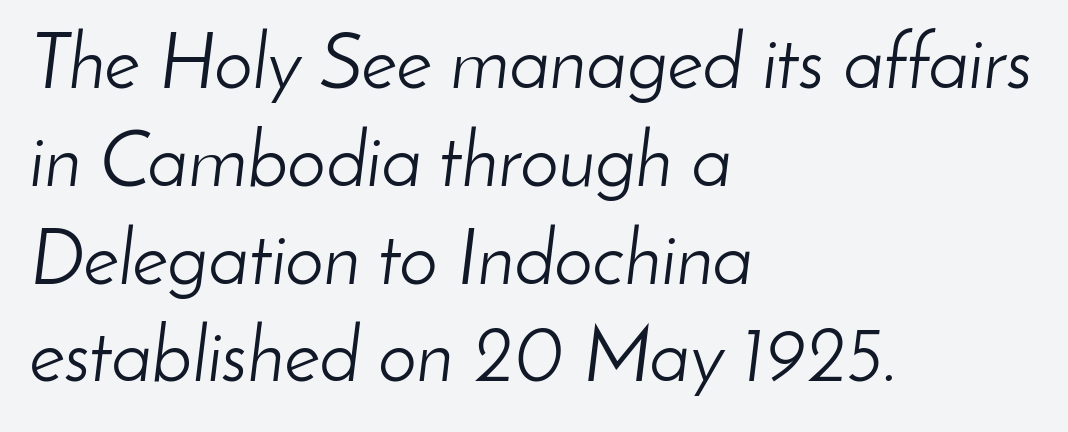
{"italic": "yes", "lean": "right", "slant_degrees": 8, "bold": "no", "weight": "light", "width": "normal", "stroke_contrast": "low", "x_height": "small", "monospaced": "no", "underline": "no", "align": "left", "line_spacing": "normal", "line_spacing_ratio": 1.27, "letter_spacing": "normal", "letter_spacing_em": 0.0, "glyph_px": 77}
